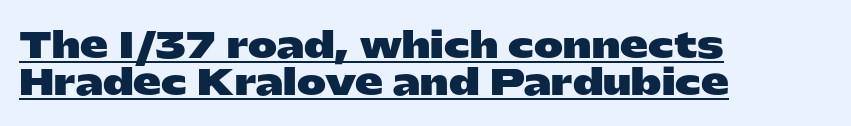
Q: Is the text bold? A: Yes.
Q: Is the text italic (slanted)? A: No, it is upright.
Q: Is the typeface a serif or a sans-serif typeface? A: Sans-serif.
Q: Is the text underlined? A: Yes.
Q: How is the paragraph aligned? A: Left-aligned.
Q: Is the spacing between letters normal or unusually wide? A: Normal.
Q: Is the spacing between lines tight, normal or loose? A: Tight.
Q: Width (condensed, normal, or wide)? A: Wide.
Q: Stroke contrast? A: Low.
Q: x-height? A: Medium.
Q: Monospaced? A: No.
